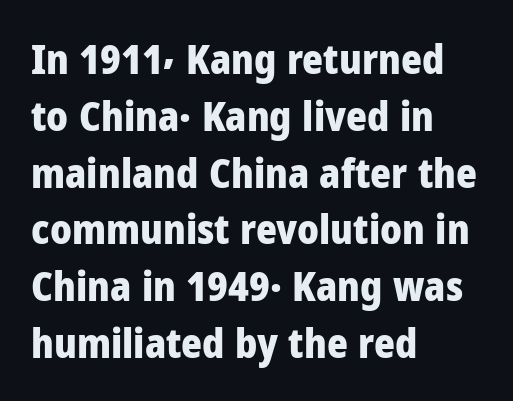
{"serif": "no", "italic": "no", "bold": "yes", "weight": "heavy", "width": "normal", "stroke_contrast": "low", "x_height": "medium", "monospaced": "no", "underline": "no", "align": "left", "line_spacing": "normal", "line_spacing_ratio": 1.42, "letter_spacing": "normal", "letter_spacing_em": 0.0, "glyph_px": 40}
